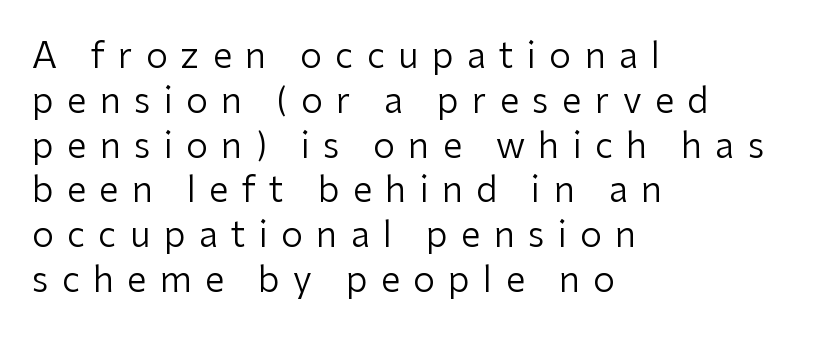
The lines are quadded left. On a weight scale, this lands at 450 or below. Here the glyphs are tracked loosely, breaking word shapes into spaced letters. Beneath every word, the page is bare. Normally led — the rows are evenly, conventionally spaced.
